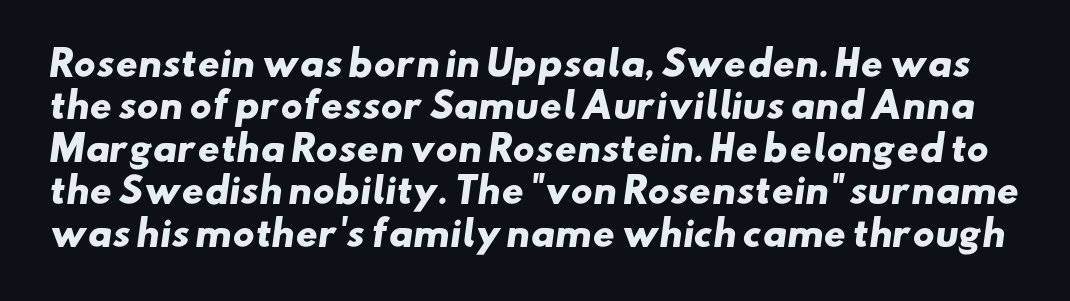
{"serif": "no", "bold": "yes", "weight": "heavy", "width": "wide", "stroke_contrast": "low", "x_height": "small", "monospaced": "no", "underline": "no", "line_spacing": "normal", "line_spacing_ratio": 1.25, "letter_spacing": "normal", "letter_spacing_em": 0.0, "glyph_px": 34}
